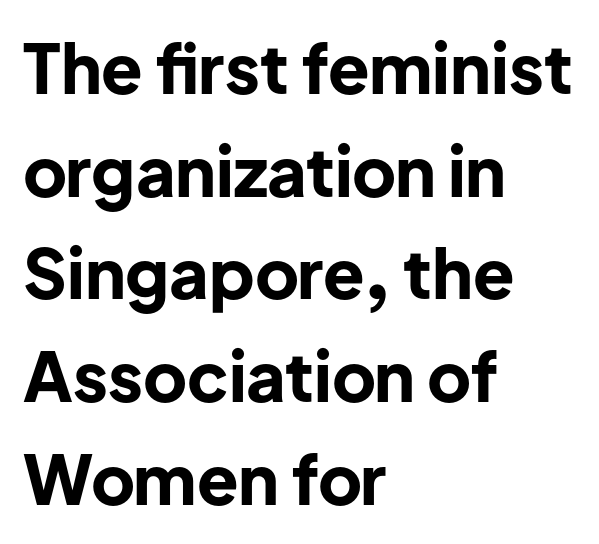
If you drew a line through each stem, it would be perfectly vertical. Descenders are the only things crossing below the line. Short note: letters normally spaced. The strokes are fattened all the way to bold.
